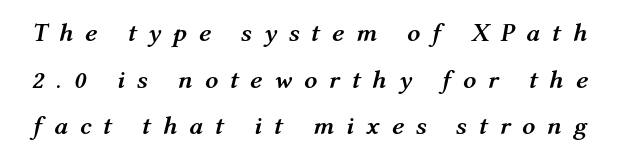
Q: Is the text bold? A: Yes.
Q: Is the text italic (slanted)? A: Yes, it leans right by about 12 degrees.
Q: Is the text underlined? A: No.
Q: Is the spacing between letters normal or unusually wide? A: Unusually wide.
